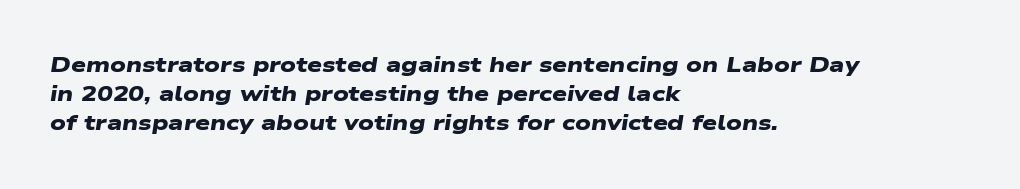
Q: Is the text bold? A: Yes.
Q: Is the text underlined? A: No.
Q: How is the paragraph aligned? A: Left-aligned.
Q: Is the spacing between letters normal or unusually wide? A: Normal.
Q: Is the spacing between lines tight, normal or loose? A: Normal.
